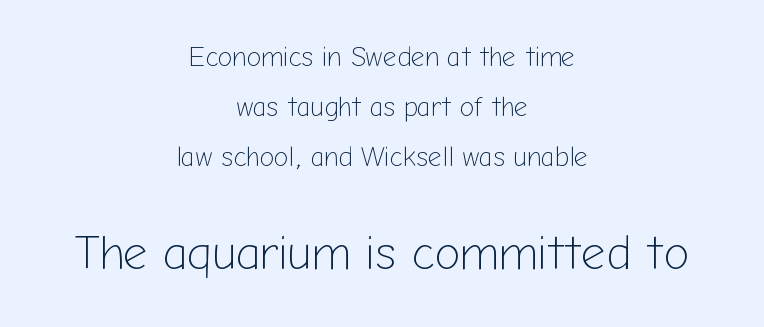
Character size in the trailing block exceeds that of the leading block. The typeface has the unassuming heft of standard copy or less. A typesetter would call this proportional, since set widths differ per character. It's the straight-up-and-down kind of type.
